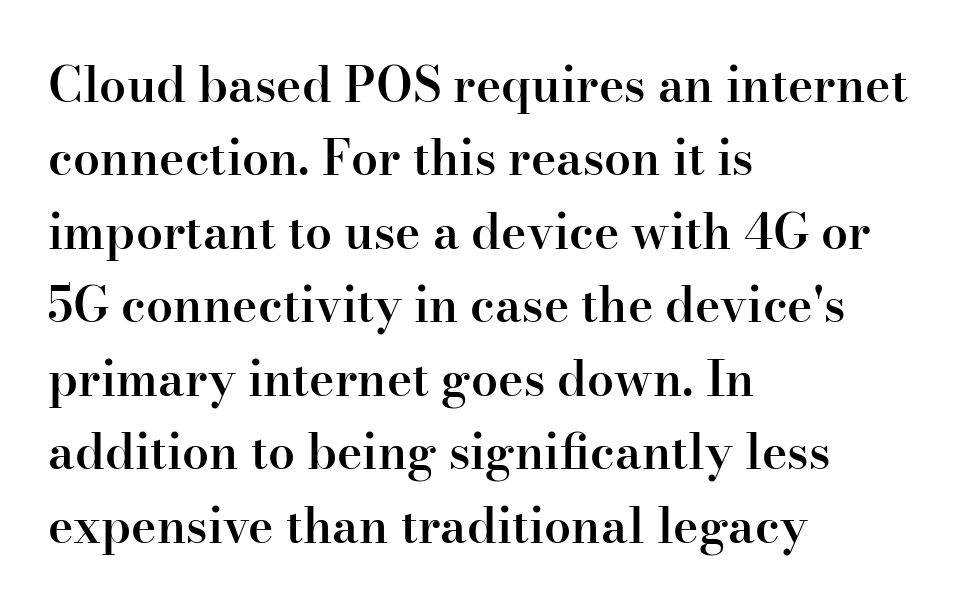
The typography opts for an upright posture over an oblique one. Words float on clear page, feet unadorned. Its strokes are somewhat broadened, the hallmark of semibold type. Short note: letters normally spaced. This block has exactly the height ordinary leading produces.
